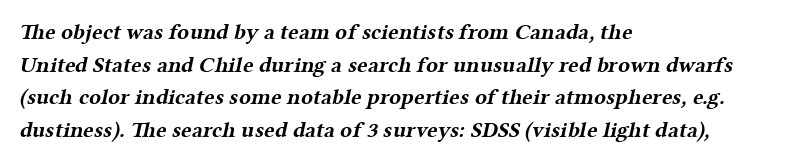
Q: Is the text bold? A: Yes.
Q: Is the text underlined? A: No.
Q: How is the paragraph aligned? A: Left-aligned.
Q: Is the spacing between letters normal or unusually wide? A: Normal.
Q: Is the spacing between lines tight, normal or loose? A: Normal.
